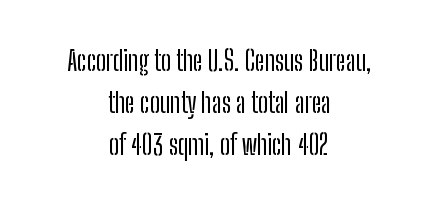
{"italic": "no", "underline": "no", "align": "center", "line_spacing": "normal", "line_spacing_ratio": 1.55, "letter_spacing": "normal", "letter_spacing_em": 0.0, "glyph_px": 27}
